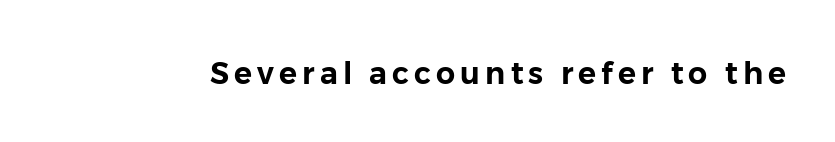
Q: Is the text italic (slanted)? A: No, it is upright.
Q: Is the typeface a serif or a sans-serif typeface? A: Sans-serif.
Q: Is the text underlined? A: No.
Q: Width (condensed, normal, or wide)? A: Normal.
Q: Stroke contrast? A: Low.
Q: x-height? A: Medium.
Q: Monospaced? A: No.
